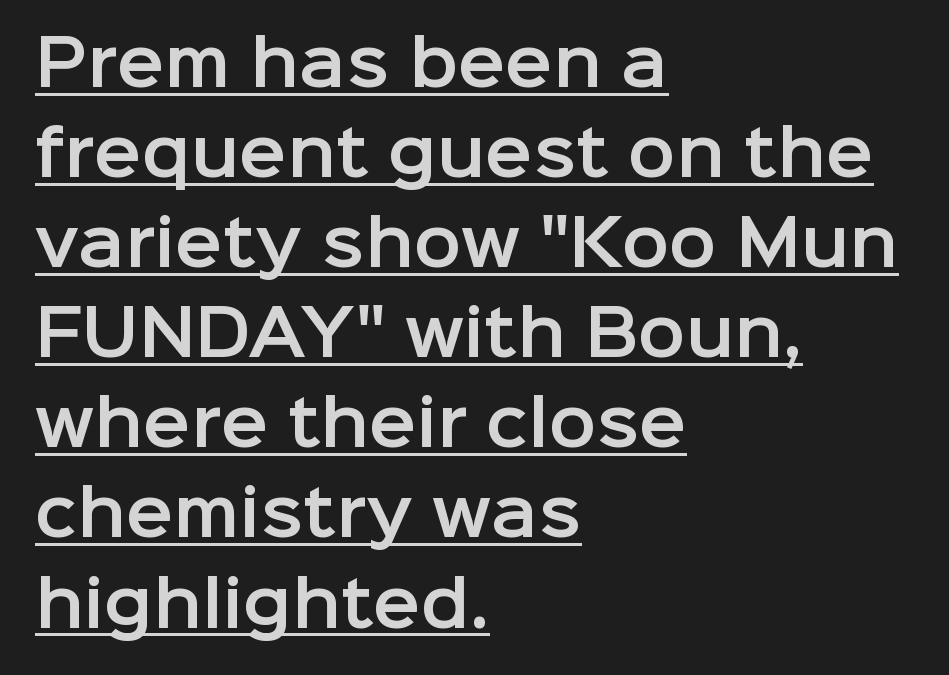
{"serif": "no", "italic": "no", "width": "normal", "stroke_contrast": "low", "x_height": "medium", "monospaced": "no", "underline": "yes", "align": "left", "line_spacing": "normal", "line_spacing_ratio": 1.43, "letter_spacing": "normal", "letter_spacing_em": 0.0, "glyph_px": 63}
